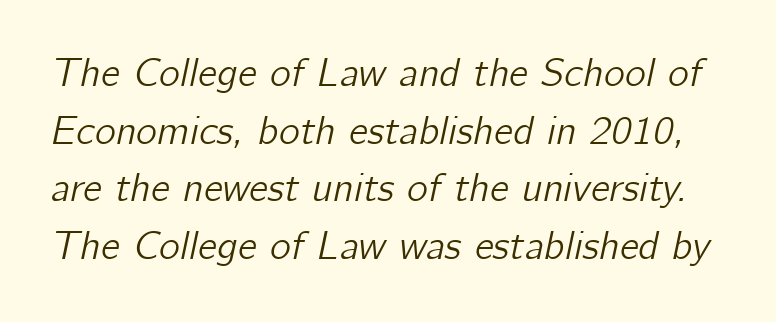
The image shows 40 px text type, italic (leaning right); set normal line spacing (1.44x), normal letter spacing, not underlined; low stroke contrast and a medium x-height.
